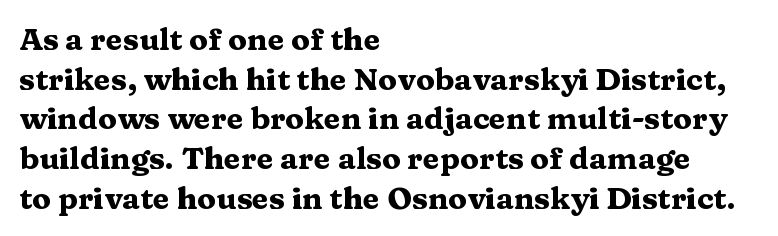
The letters advance in unequal steps, a hallmark of proportional type. Honestly, the row spacing looks completely unremarkable. One-word summary of the alignment: left. This rendering features lettering with no underline.
